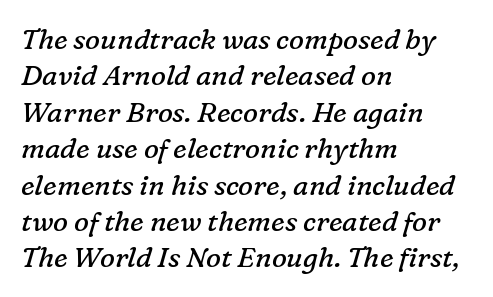
{"serif": "yes", "italic": "yes", "lean": "right", "slant_degrees": 16, "bold": "no", "weight": "regular", "width": "normal", "stroke_contrast": "low", "x_height": "medium", "monospaced": "no", "underline": "no", "align": "left", "line_spacing": "normal", "line_spacing_ratio": 1.3, "letter_spacing": "normal", "letter_spacing_em": 0.0, "glyph_px": 28}
